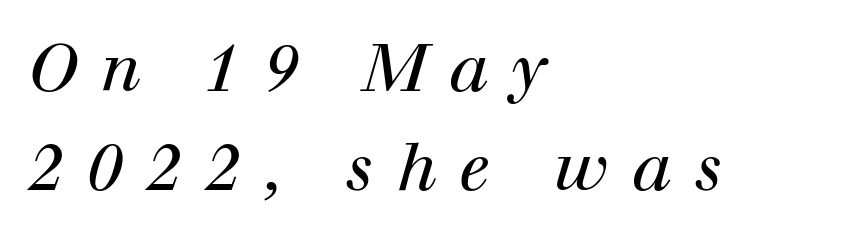
Q: Is the text bold? A: No.
Q: Is the text italic (slanted)? A: Yes, it leans right by about 12 degrees.
Q: Is the typeface a serif or a sans-serif typeface? A: Serif.
Q: Is the text underlined? A: No.
Q: How is the paragraph aligned? A: Left-aligned.
Q: Is the spacing between letters normal or unusually wide? A: Unusually wide.
Q: Is the spacing between lines tight, normal or loose? A: Normal.
Q: Width (condensed, normal, or wide)? A: Normal.
Q: Stroke contrast? A: High.
Q: x-height? A: Medium.
Q: Monospaced? A: No.
